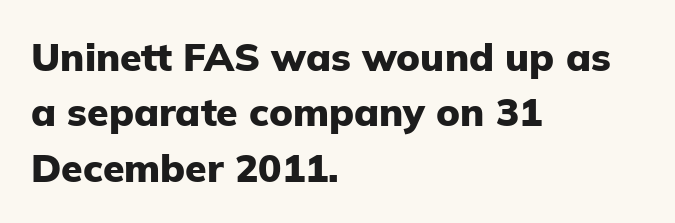
The letters stand upright; this is a roman face. Every row of glyphs begins at an identical x-position on the left. Varying glyph widths throughout — classic text-font behaviour. A dark, heavy texture on the line: the type is bold. Each new line begins a customary step beneath the previous one. Each word holds together tightly as a unit, with standard inter-letter gaps.
